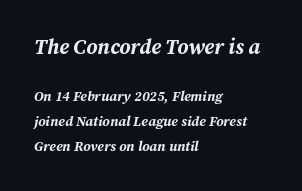
{"italic": "yes", "lean": "right", "slant_degrees": 12, "bold": "yes", "underline": "no", "align": "left", "line_spacing_ratio": 1.78, "letter_spacing": "normal", "letter_spacing_em": 0.0, "larger_block": "first", "size_ratio": 1.5, "glyph_px": 21}
